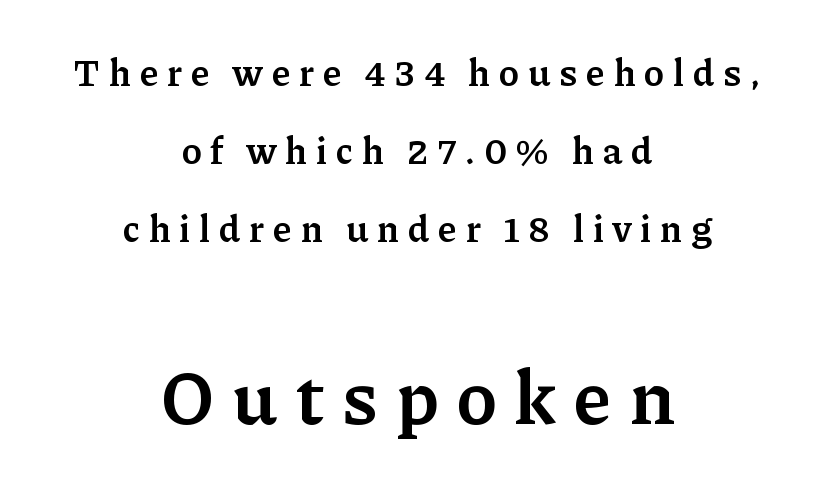
The designer went with a serif here, giving each stem small feet. Block two is the big one; block one sits smaller above it. Does the copy run flush right? No — it is centered line by line. The letters advance in unequal steps, a hallmark of proportional type. In terms of posture, this sample is upright.
